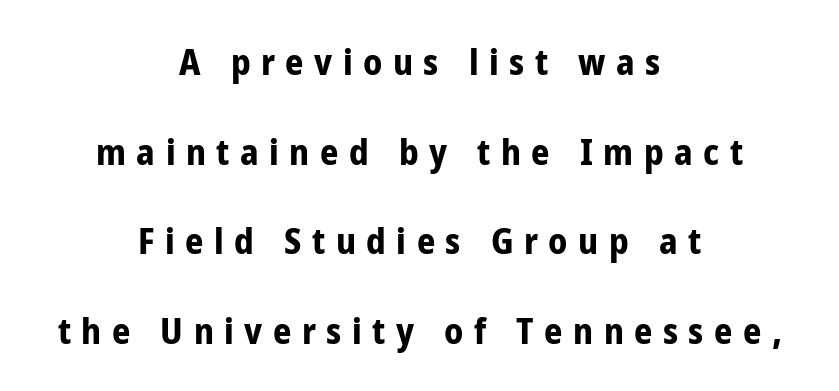
Q: Is the text bold? A: Yes.
Q: Is the text italic (slanted)? A: No, it is upright.
Q: Is the typeface a serif or a sans-serif typeface? A: Sans-serif.
Q: Is the text underlined? A: No.
Q: How is the paragraph aligned? A: Centered.
Q: Is the spacing between letters normal or unusually wide? A: Unusually wide.
Q: Is the spacing between lines tight, normal or loose? A: Loose.
Q: Width (condensed, normal, or wide)? A: Condensed.
Q: Stroke contrast? A: Low.
Q: x-height? A: Medium.
Q: Monospaced? A: No.
